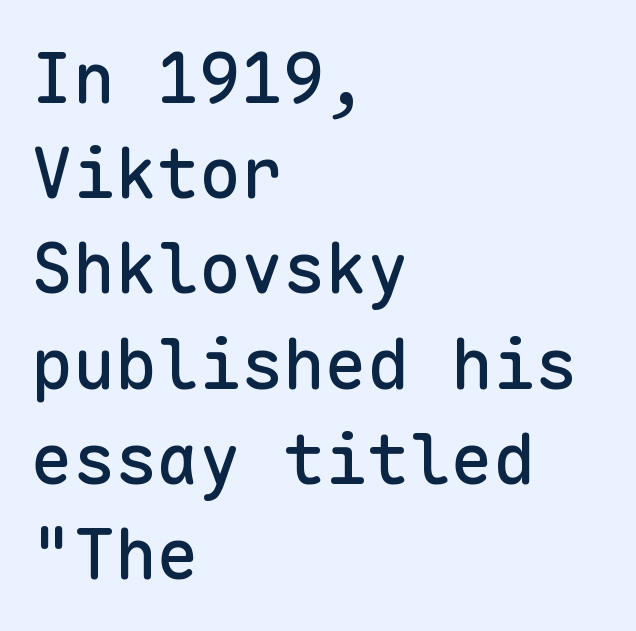
{"serif": "no", "italic": "no", "width": "normal", "stroke_contrast": "low", "x_height": "medium", "monospaced": "yes", "underline": "no", "align": "left", "line_spacing": "normal", "line_spacing_ratio": 1.36, "letter_spacing": "normal", "letter_spacing_em": 0.0, "glyph_px": 70}
